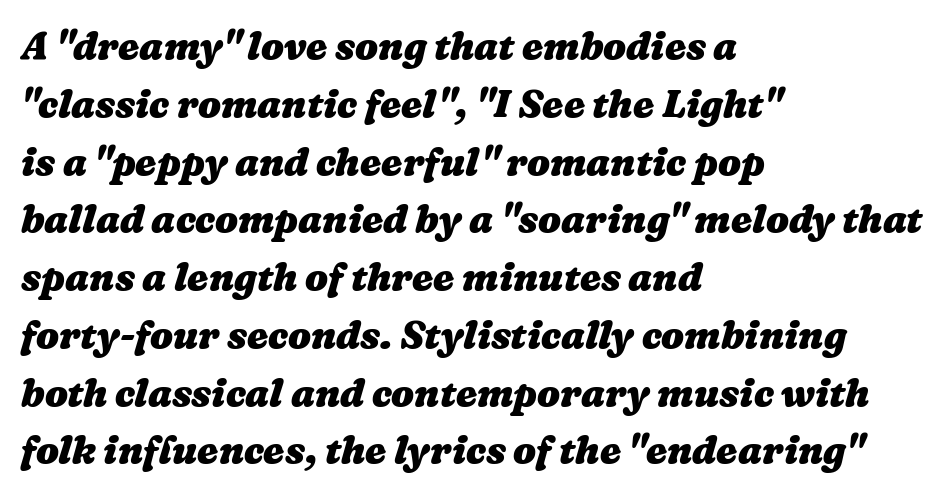
Q: Is the text bold? A: Yes.
Q: Is the text underlined? A: No.
Q: How is the paragraph aligned? A: Left-aligned.
Q: Is the spacing between letters normal or unusually wide? A: Normal.
Q: Is the spacing between lines tight, normal or loose? A: Normal.
Q: Width (condensed, normal, or wide)? A: Wide.
Q: Stroke contrast? A: Medium.
Q: x-height? A: Medium.
Q: Monospaced? A: No.
